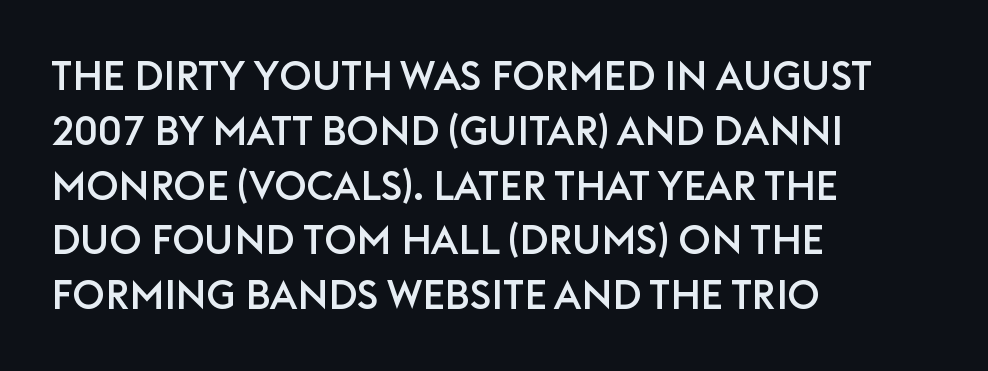
The rendering anchors every line to the left-hand side. This rendering employs a face without finishing strokes, i.e., a sans-serif. Normally led — the rows are evenly, conventionally spaced. Think of a printed novel: that variable character pitch is what you see here. Notice how the stems are strictly vertical — no italics here. Descenders are the only things crossing below the line.
